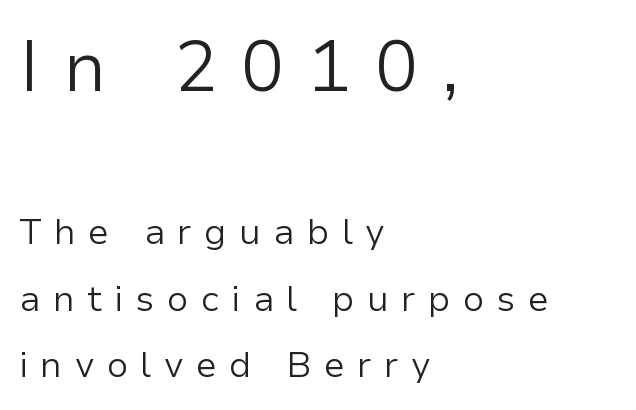
The image shows 71 px light sans-serif type, upright; set left-aligned, line spacing 1.85x, unusually wide letter spacing (+0.34 em), not underlined; the first (top) block is 1.97x larger; low stroke contrast and a medium x-height.
